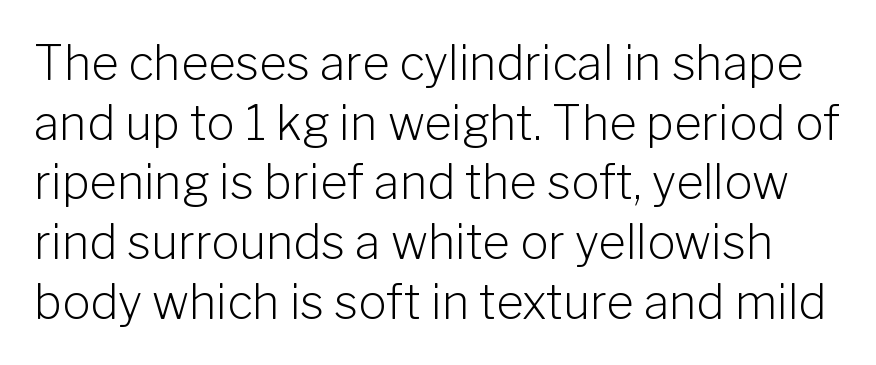
Q: Is the text bold? A: No.
Q: Is the text italic (slanted)? A: No, it is upright.
Q: Is the typeface a serif or a sans-serif typeface? A: Sans-serif.
Q: Is the text underlined? A: No.
Q: Is the spacing between letters normal or unusually wide? A: Normal.
Q: Is the spacing between lines tight, normal or loose? A: Normal.
Q: Width (condensed, normal, or wide)? A: Normal.
Q: Stroke contrast? A: Low.
Q: x-height? A: Medium.
Q: Monospaced? A: No.
